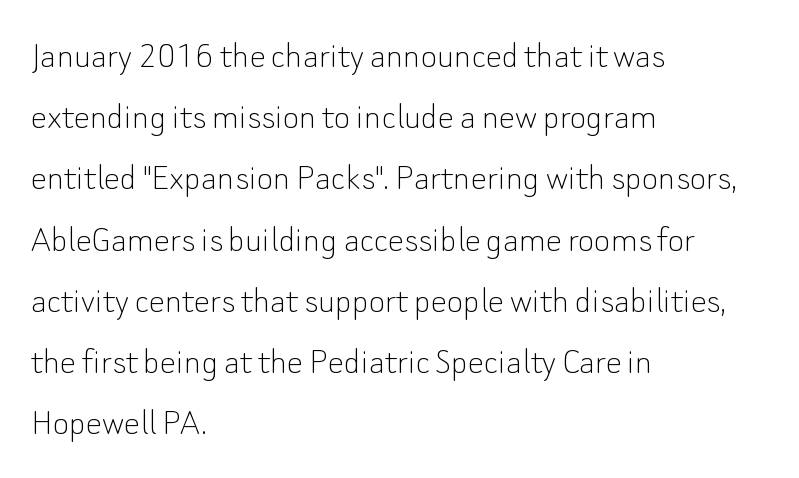
{"serif": "no", "italic": "no", "bold": "no", "weight": "thin", "width": "normal", "stroke_contrast": "low", "x_height": "small", "monospaced": "no", "underline": "no", "align": "left", "line_spacing": "normal", "line_spacing_ratio": 1.53, "letter_spacing": "normal", "letter_spacing_em": 0.0, "glyph_px": 40}
